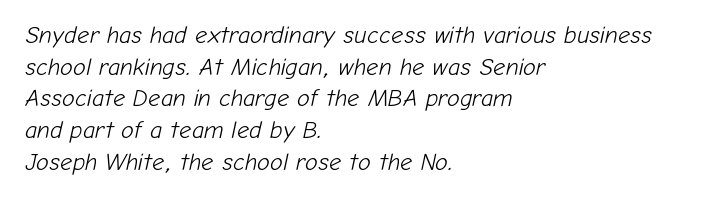
Q: Is the text bold? A: No.
Q: Is the text italic (slanted)? A: Yes, it leans right by about 12 degrees.
Q: Is the text underlined? A: No.
Q: How is the paragraph aligned? A: Left-aligned.
Q: Is the spacing between letters normal or unusually wide? A: Normal.
Q: Is the spacing between lines tight, normal or loose? A: Normal.
